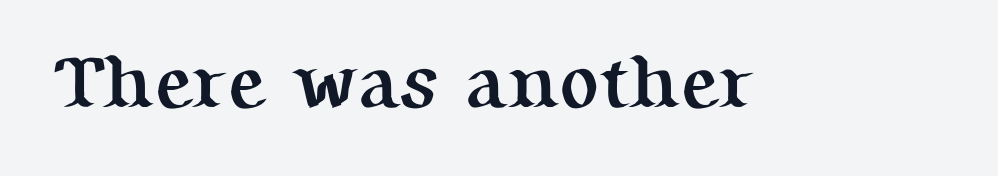
Q: Is the text bold? A: Yes.
Q: Is the text italic (slanted)? A: No, it is upright.
Q: Is the typeface a serif or a sans-serif typeface? A: Serif.
Q: Is the text underlined? A: No.
Q: Is the spacing between letters normal or unusually wide? A: Normal.
Q: Width (condensed, normal, or wide)? A: Normal.
Q: Stroke contrast? A: Medium.
Q: x-height? A: Medium.
Q: Monospaced? A: No.
